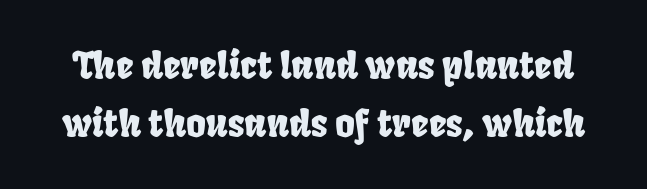
The image shows 38 px condensed sans-serif type; set normal line spacing (1.52x), normal letter spacing, not underlined; low stroke contrast and a large x-height.
